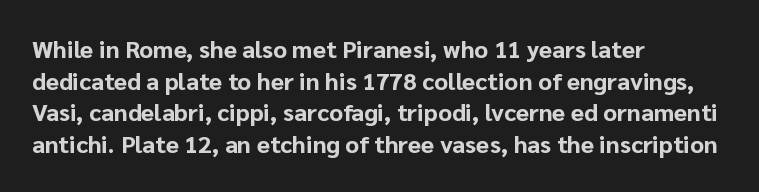
Q: Is the text bold? A: Yes.
Q: Is the text italic (slanted)? A: No, it is upright.
Q: Is the text underlined? A: No.
Q: How is the paragraph aligned? A: Left-aligned.
Q: Is the spacing between letters normal or unusually wide? A: Normal.
Q: Is the spacing between lines tight, normal or loose? A: Normal.
